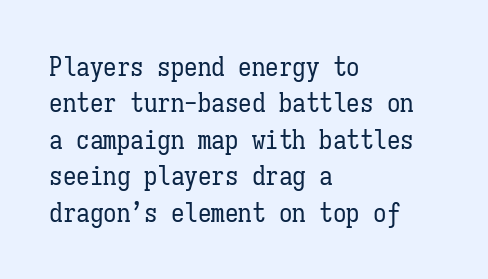
Upright lettering throughout. Reading down the column, the eye jumps a familiar distance to each next line. The typesetting does not lean heavy: it is not bold. Horizontal alignment here is leftward, the default for most running prose. The space directly below the letters is spotless. Glyph-to-glyph distance matches everyday printed text.
